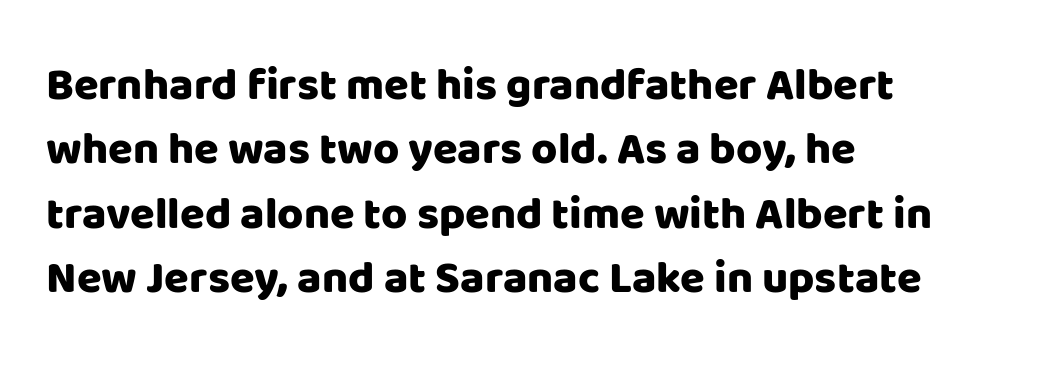
{"serif": "no", "italic": "no", "width": "normal", "stroke_contrast": "low", "x_height": "large", "monospaced": "no", "underline": "no", "align": "left", "line_spacing": "normal", "line_spacing_ratio": 1.43, "letter_spacing": "normal", "letter_spacing_em": 0.0, "glyph_px": 45}
